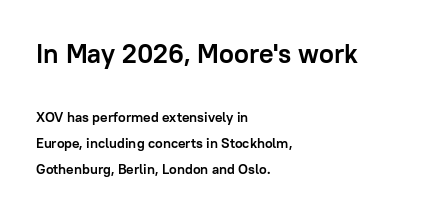
The first block has been scaled up relative to the second. I'd describe the lettering as bold — thick and assertive. These lines are set flush left with a ragged right edge. Plain, unruled lines of type. The horizontal fit of the characters is conventional and even.
